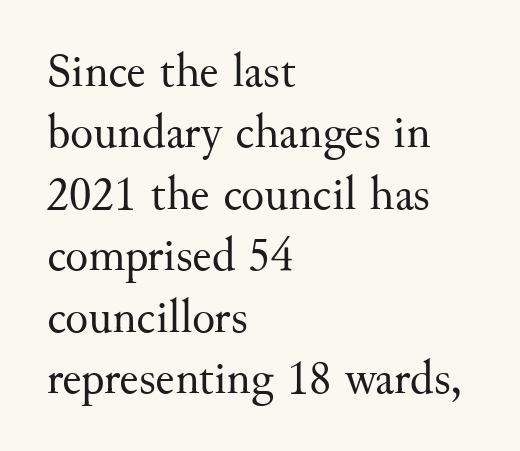
{"serif": "yes", "italic": "no", "bold": "no", "weight": "regular", "width": "normal", "stroke_contrast": "medium", "x_height": "small", "monospaced": "no", "underline": "no", "align": "left", "line_spacing": "normal", "line_spacing_ratio": 1.28, "letter_spacing": "normal", "letter_spacing_em": 0.0, "glyph_px": 48}
